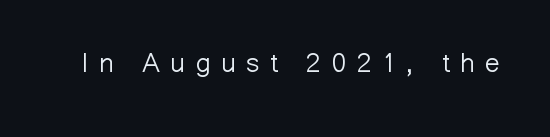
Q: Is the text bold? A: No.
Q: Is the text italic (slanted)? A: No, it is upright.
Q: Is the text underlined? A: No.
Q: Is the spacing between letters normal or unusually wide? A: Unusually wide.
